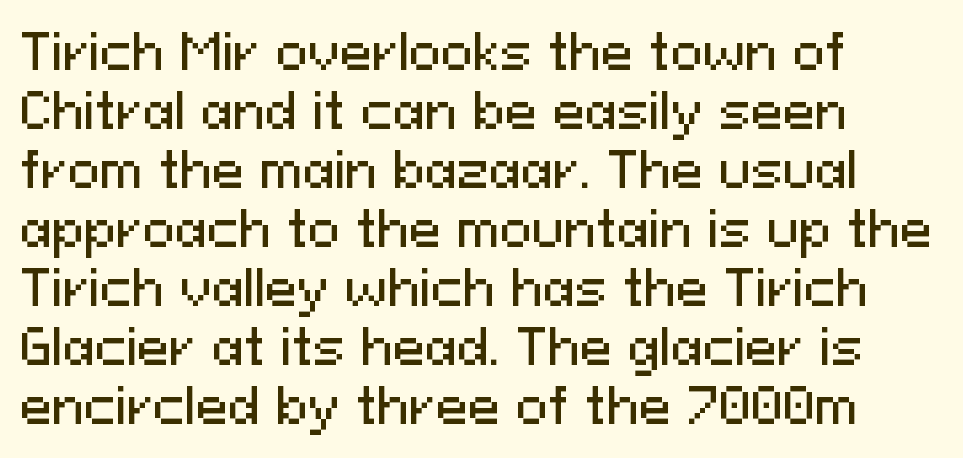
The font family rendered here belongs to the sans-serif group. Where is the straight margin? On the left. The letters stand upright; this is a roman face. A bare baseline throughout the passage.
